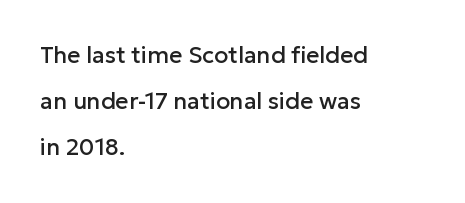
Q: Is the text italic (slanted)? A: No, it is upright.
Q: Is the text underlined? A: No.
Q: How is the paragraph aligned? A: Left-aligned.
Q: Is the spacing between letters normal or unusually wide? A: Normal.
Q: Is the spacing between lines tight, normal or loose? A: Loose.
